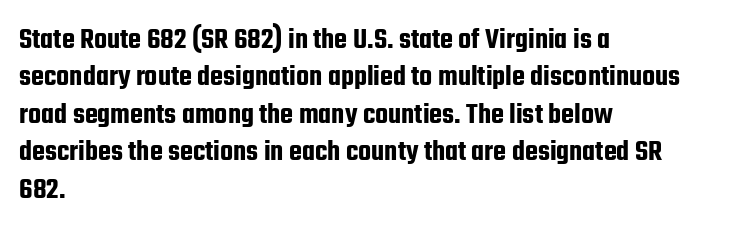
Q: Is the text italic (slanted)? A: No, it is upright.
Q: Is the typeface a serif or a sans-serif typeface? A: Sans-serif.
Q: Is the text underlined? A: No.
Q: How is the paragraph aligned? A: Left-aligned.
Q: Is the spacing between letters normal or unusually wide? A: Normal.
Q: Is the spacing between lines tight, normal or loose? A: Normal.
Q: Width (condensed, normal, or wide)? A: Condensed.
Q: Stroke contrast? A: Low.
Q: x-height? A: Medium.
Q: Monospaced? A: No.
